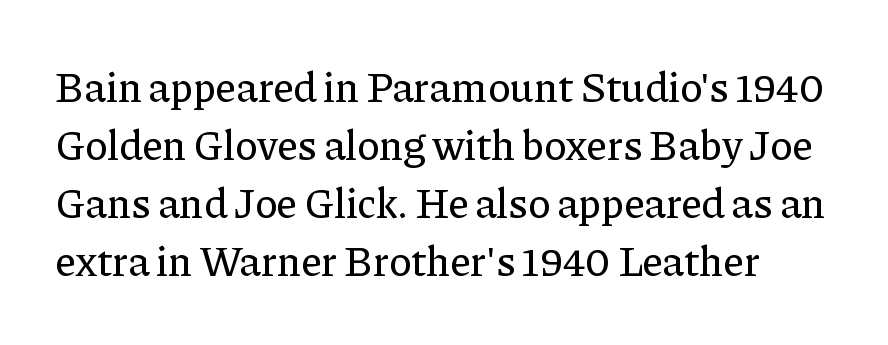
The image shows 42 px serif type, upright; set normal line spacing (1.38x), normal letter spacing, not underlined; low stroke contrast and a medium x-height.
